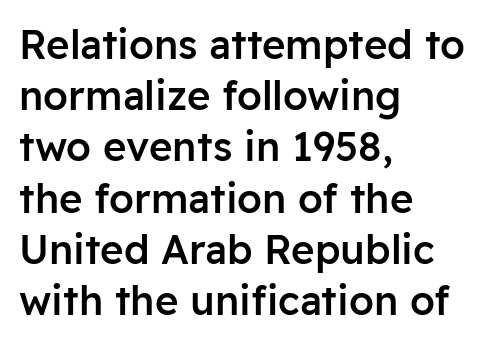
Q: Is the text bold? A: Semi-bold.
Q: Is the text italic (slanted)? A: No, it is upright.
Q: Is the typeface a serif or a sans-serif typeface? A: Sans-serif.
Q: Is the text underlined? A: No.
Q: How is the paragraph aligned? A: Left-aligned.
Q: Is the spacing between letters normal or unusually wide? A: Normal.
Q: Is the spacing between lines tight, normal or loose? A: Normal.
Q: Width (condensed, normal, or wide)? A: Normal.
Q: Stroke contrast? A: Low.
Q: x-height? A: Medium.
Q: Monospaced? A: No.
